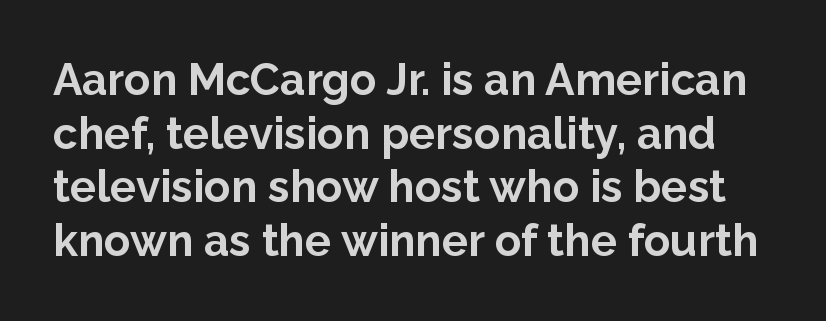
{"serif": "no", "italic": "no", "bold": "yes", "weight": "bold", "width": "normal", "stroke_contrast": "low", "x_height": "medium", "monospaced": "no", "underline": "no", "line_spacing_ratio": 1.22, "letter_spacing": "normal", "letter_spacing_em": 0.0, "glyph_px": 44}
